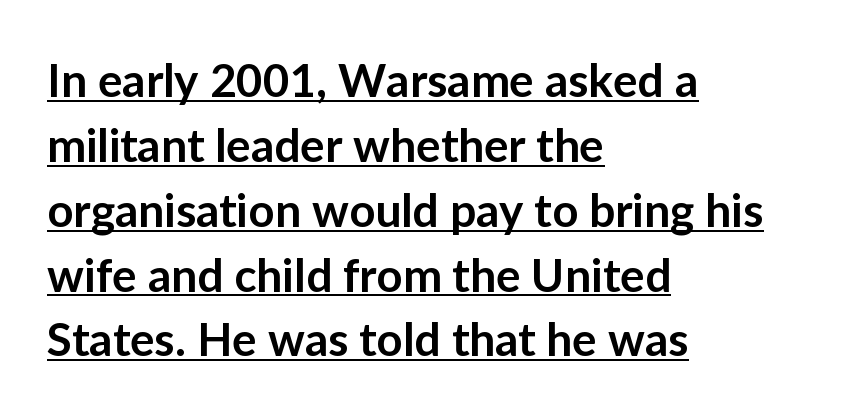
The image shows 46 px semibold sans-serif type, upright; set left-aligned, normal line spacing (1.41x), normal letter spacing, underlined; low stroke contrast and a medium x-height.
